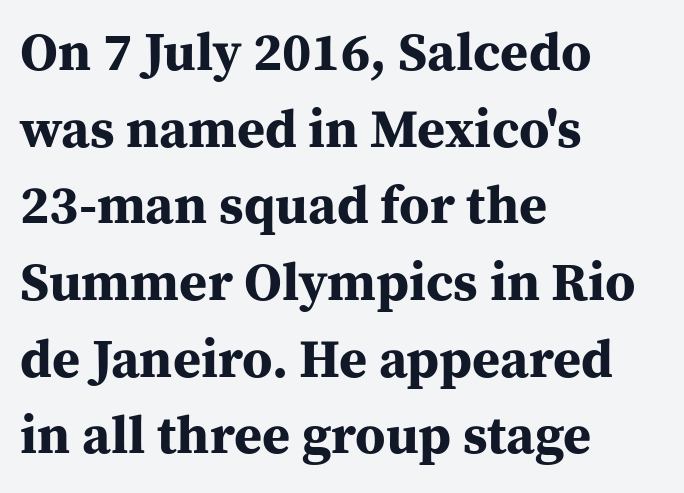
{"serif": "yes", "italic": "no", "bold": "yes", "weight": "bold", "width": "normal", "stroke_contrast": "medium", "x_height": "medium", "monospaced": "no", "underline": "no", "align": "left", "line_spacing": "normal", "line_spacing_ratio": 1.42, "letter_spacing": "normal", "letter_spacing_em": 0.0, "glyph_px": 54}
